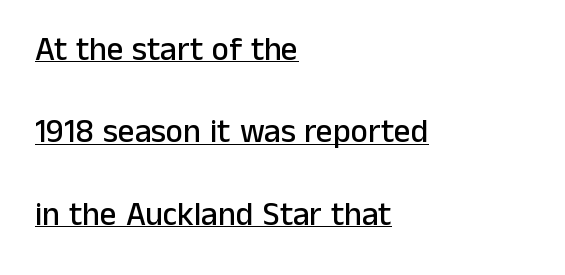
Q: Is the text italic (slanted)? A: No, it is upright.
Q: Is the typeface a serif or a sans-serif typeface? A: Sans-serif.
Q: Is the text underlined? A: Yes.
Q: How is the paragraph aligned? A: Left-aligned.
Q: Is the spacing between letters normal or unusually wide? A: Normal.
Q: Is the spacing between lines tight, normal or loose? A: Loose.
Q: Width (condensed, normal, or wide)? A: Normal.
Q: Stroke contrast? A: Low.
Q: x-height? A: Medium.
Q: Monospaced? A: No.
